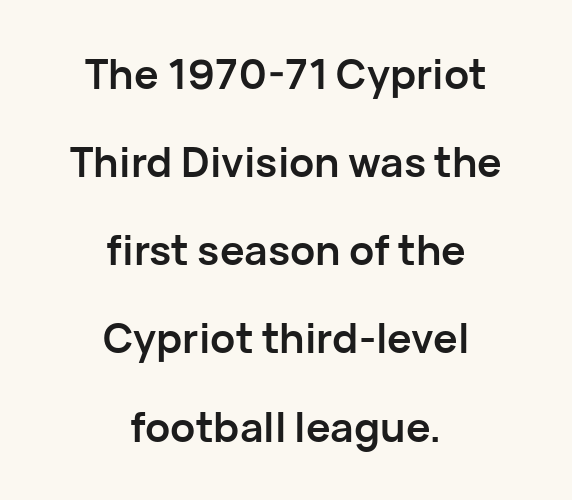
Q: Is the text bold? A: Yes.
Q: Is the text italic (slanted)? A: No, it is upright.
Q: Is the typeface a serif or a sans-serif typeface? A: Sans-serif.
Q: Is the text underlined? A: No.
Q: How is the paragraph aligned? A: Centered.
Q: Is the spacing between letters normal or unusually wide? A: Normal.
Q: Is the spacing between lines tight, normal or loose? A: Loose.
Q: Width (condensed, normal, or wide)? A: Normal.
Q: Stroke contrast? A: Low.
Q: x-height? A: Medium.
Q: Monospaced? A: No.
